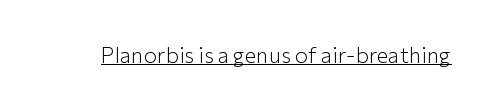
The image shows 22 px text type, upright; set normal letter spacing, underlined.
